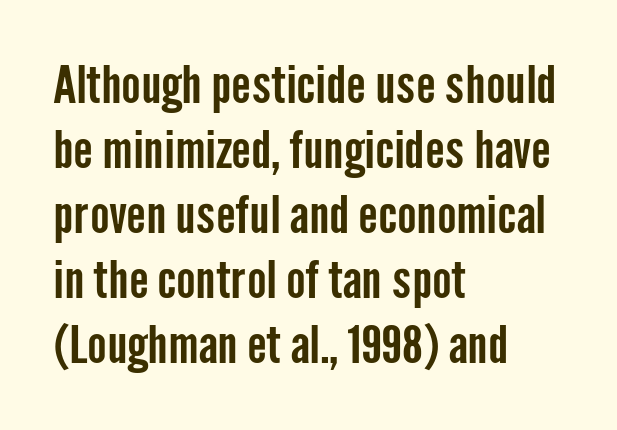
{"serif": "no", "italic": "no", "width": "condensed", "stroke_contrast": "low", "x_height": "medium", "monospaced": "no", "underline": "no", "align": "left", "line_spacing": "normal", "line_spacing_ratio": 1.25, "letter_spacing": "normal", "letter_spacing_em": 0.0, "glyph_px": 52}
